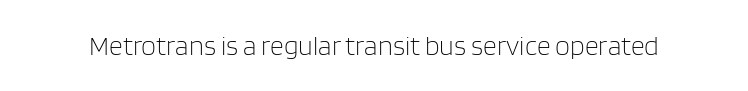
Q: Is the text bold? A: No.
Q: Is the text italic (slanted)? A: No, it is upright.
Q: Is the text underlined? A: No.
Q: Is the spacing between letters normal or unusually wide? A: Normal.
